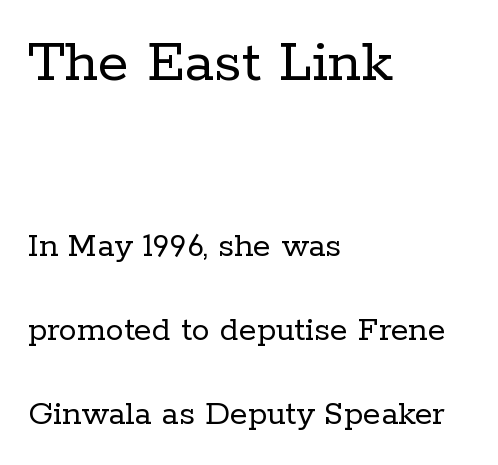
Q: Is the text bold? A: No.
Q: Is the text italic (slanted)? A: No, it is upright.
Q: Is the typeface a serif or a sans-serif typeface? A: Serif.
Q: Is the text underlined? A: No.
Q: How is the paragraph aligned? A: Left-aligned.
Q: Is the spacing between letters normal or unusually wide? A: Normal.
Q: Is the spacing between lines tight, normal or loose? A: Loose.
Q: Which block of text is set in a larger size, the first (top) or the second (bottom)? A: The first (top) one.
Q: Width (condensed, normal, or wide)? A: Normal.
Q: Stroke contrast? A: Low.
Q: x-height? A: Medium.
Q: Monospaced? A: No.
